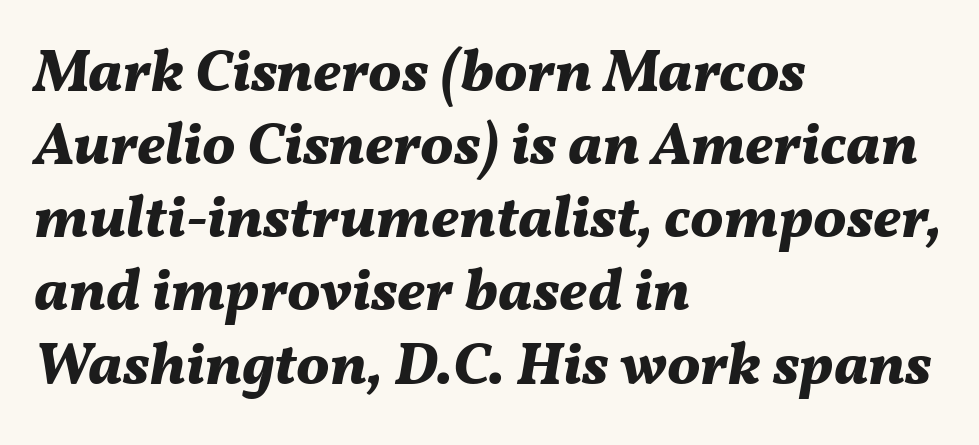
{"italic": "yes", "lean": "right", "slant_degrees": 11, "bold": "yes", "weight": "bold", "width": "normal", "stroke_contrast": "medium", "x_height": "medium", "monospaced": "no", "underline": "no", "align": "left", "line_spacing_ratio": 1.24, "letter_spacing": "normal", "letter_spacing_em": 0.0, "glyph_px": 59}
